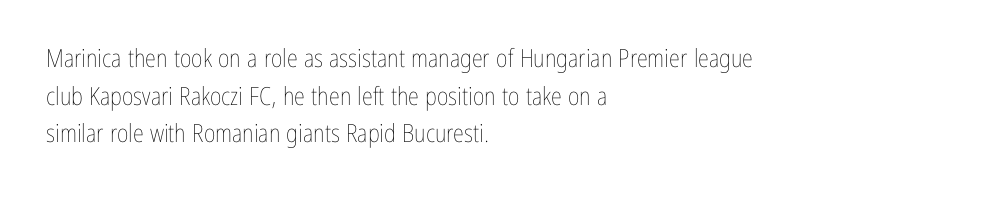
{"italic": "no", "bold": "no", "underline": "no", "align": "left", "line_spacing": "normal", "line_spacing_ratio": 1.51, "letter_spacing": "normal", "letter_spacing_em": 0.0, "glyph_px": 25}
